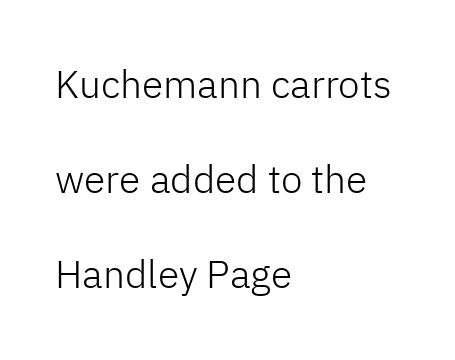
Stroke mass is kept to a normal reading level or below. This sample uses plain, unmodified letter spacing. Quick note: not italic, upright. Classification — sans serif.
